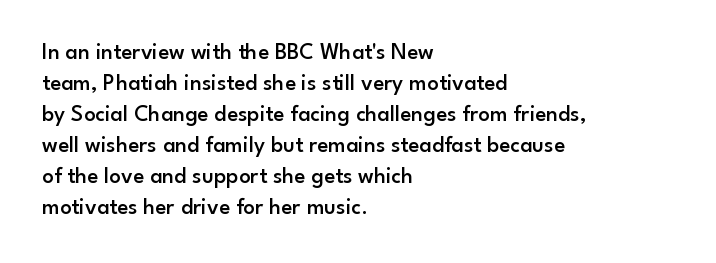
The image shows 23 px text type, upright; set left-aligned, normal line spacing (1.35x), normal letter spacing, not underlined.
